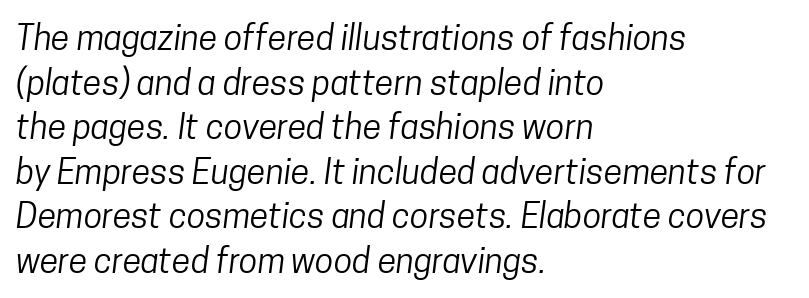
{"serif": "no", "bold": "no", "weight": "regular", "width": "condensed", "stroke_contrast": "low", "x_height": "medium", "monospaced": "no", "underline": "no", "align": "left", "line_spacing": "normal", "line_spacing_ratio": 1.31, "letter_spacing": "normal", "letter_spacing_em": 0.0, "glyph_px": 34}
